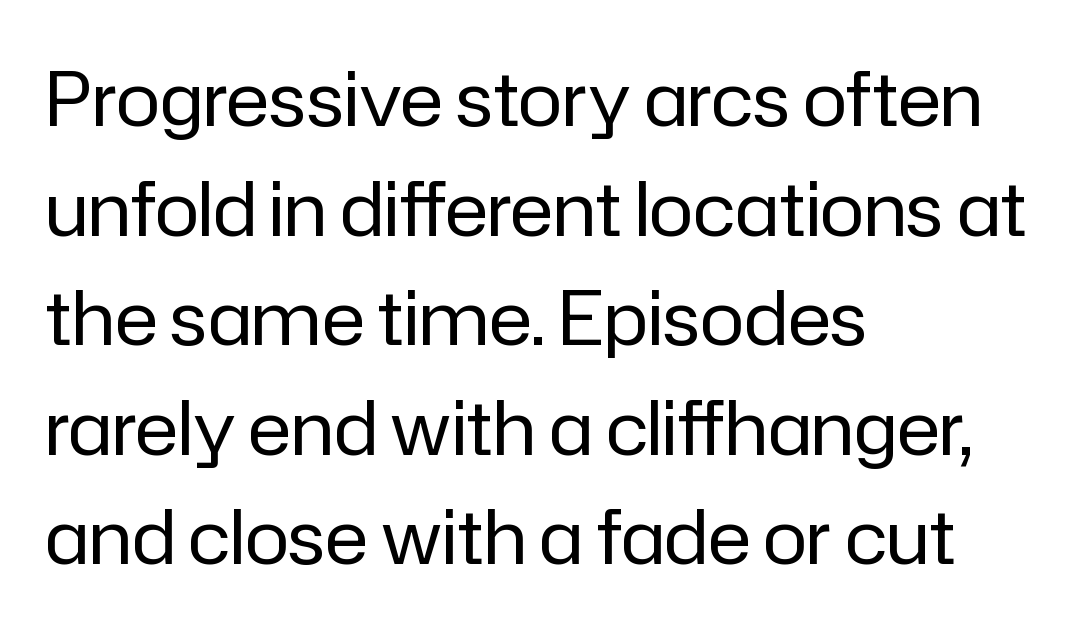
{"serif": "no", "italic": "no", "bold": "no", "weight": "regular", "width": "normal", "stroke_contrast": "low", "x_height": "medium", "monospaced": "no", "underline": "no", "align": "left", "line_spacing": "normal", "line_spacing_ratio": 1.48, "letter_spacing": "normal", "letter_spacing_em": 0.0, "glyph_px": 74}
